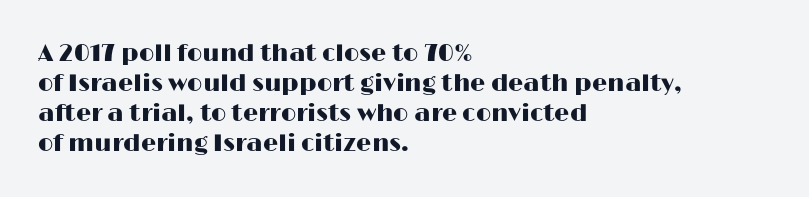
{"italic": "no", "underline": "no", "align": "left", "line_spacing": "normal", "line_spacing_ratio": 1.25, "letter_spacing": "normal", "letter_spacing_em": 0.0, "glyph_px": 24}
